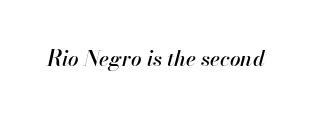
A typesetter would mark this as italic. The letterforms sit shoulder to shoulder at normal distance. Quick note: underline off.
